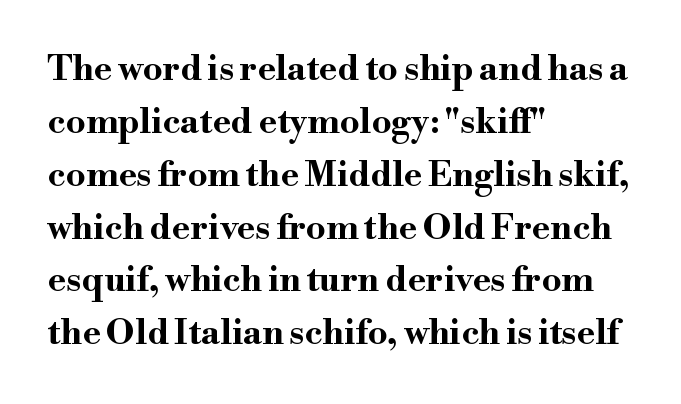
Q: Is the text bold? A: Yes.
Q: Is the text italic (slanted)? A: No, it is upright.
Q: Is the typeface a serif or a sans-serif typeface? A: Serif.
Q: Is the text underlined? A: No.
Q: How is the paragraph aligned? A: Left-aligned.
Q: Is the spacing between letters normal or unusually wide? A: Normal.
Q: Is the spacing between lines tight, normal or loose? A: Normal.
Q: Width (condensed, normal, or wide)? A: Wide.
Q: Stroke contrast? A: High.
Q: x-height? A: Small.
Q: Monospaced? A: No.
